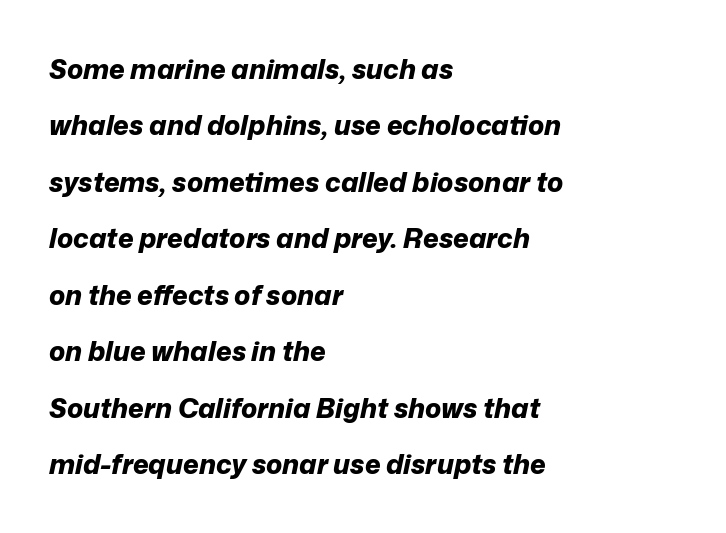
You could fit nearly another row in the gap between these rows. Check under the words: just untouched page. The paragraph shown leans on its left margin. You'd pick this weight for a headline — it's a proper bold.
